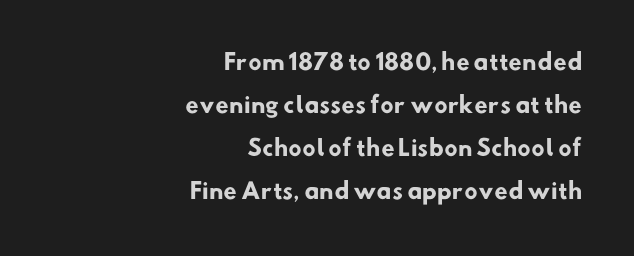
{"bold": "yes", "underline": "no", "align": "right", "line_spacing": "loose", "line_spacing_ratio": 1.95, "letter_spacing": "normal", "letter_spacing_em": 0.0, "glyph_px": 22}
